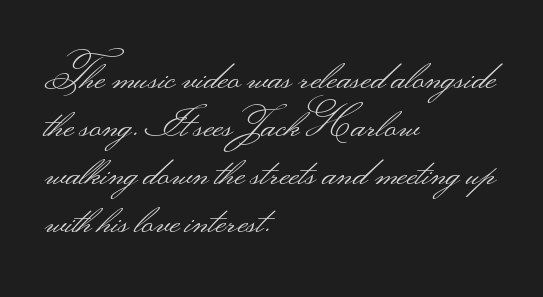
Q: Is the text bold? A: No.
Q: Is the text italic (slanted)? A: Yes.
Q: Is the typeface a serif or a sans-serif typeface? A: Sans-serif.
Q: Is the text underlined? A: No.
Q: How is the paragraph aligned? A: Left-aligned.
Q: Is the spacing between letters normal or unusually wide? A: Normal.
Q: Width (condensed, normal, or wide)? A: Wide.
Q: Stroke contrast? A: Medium.
Q: Monospaced? A: No.
